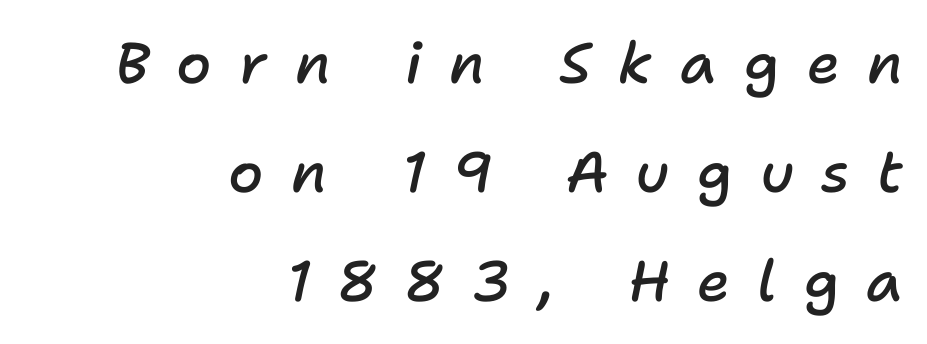
Q: Is the text bold? A: Semi-bold.
Q: Is the text italic (slanted)? A: Yes, it leans right by about 11 degrees.
Q: Is the text underlined? A: No.
Q: How is the paragraph aligned? A: Right-aligned.
Q: Is the spacing between letters normal or unusually wide? A: Unusually wide.
Q: Is the spacing between lines tight, normal or loose? A: Loose.
Q: Width (condensed, normal, or wide)? A: Normal.
Q: Stroke contrast? A: Low.
Q: x-height? A: Medium.
Q: Monospaced? A: No.
